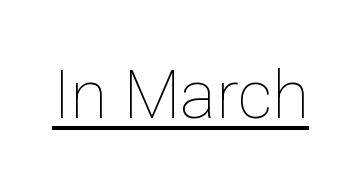
Q: Is the text bold? A: No.
Q: Is the text italic (slanted)? A: No, it is upright.
Q: Is the text underlined? A: Yes.
Q: Is the spacing between letters normal or unusually wide? A: Normal.
Q: Width (condensed, normal, or wide)? A: Normal.
Q: Stroke contrast? A: Low.
Q: x-height? A: Medium.
Q: Monospaced? A: No.
